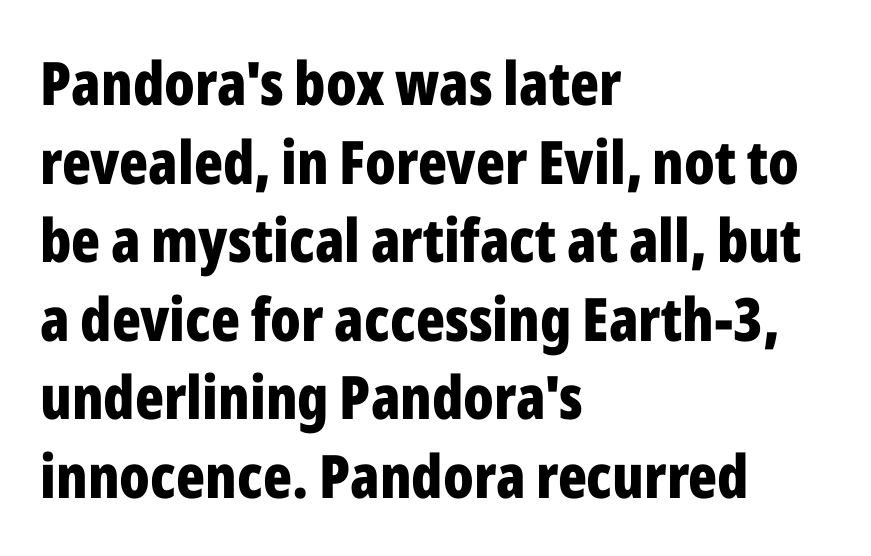
{"serif": "no", "italic": "no", "bold": "yes", "weight": "bold", "width": "condensed", "stroke_contrast": "low", "x_height": "medium", "monospaced": "no", "underline": "no", "align": "left", "line_spacing": "normal", "line_spacing_ratio": 1.31, "letter_spacing": "normal", "letter_spacing_em": 0.0, "glyph_px": 60}
